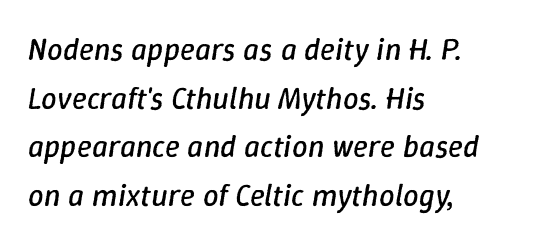
Q: Is the text bold? A: No.
Q: Is the text italic (slanted)? A: Yes, it leans right by about 9 degrees.
Q: Is the text underlined? A: No.
Q: How is the paragraph aligned? A: Left-aligned.
Q: Is the spacing between letters normal or unusually wide? A: Normal.
Q: Is the spacing between lines tight, normal or loose? A: Normal.
Q: Width (condensed, normal, or wide)? A: Normal.
Q: Stroke contrast? A: Low.
Q: x-height? A: Medium.
Q: Monospaced? A: No.
